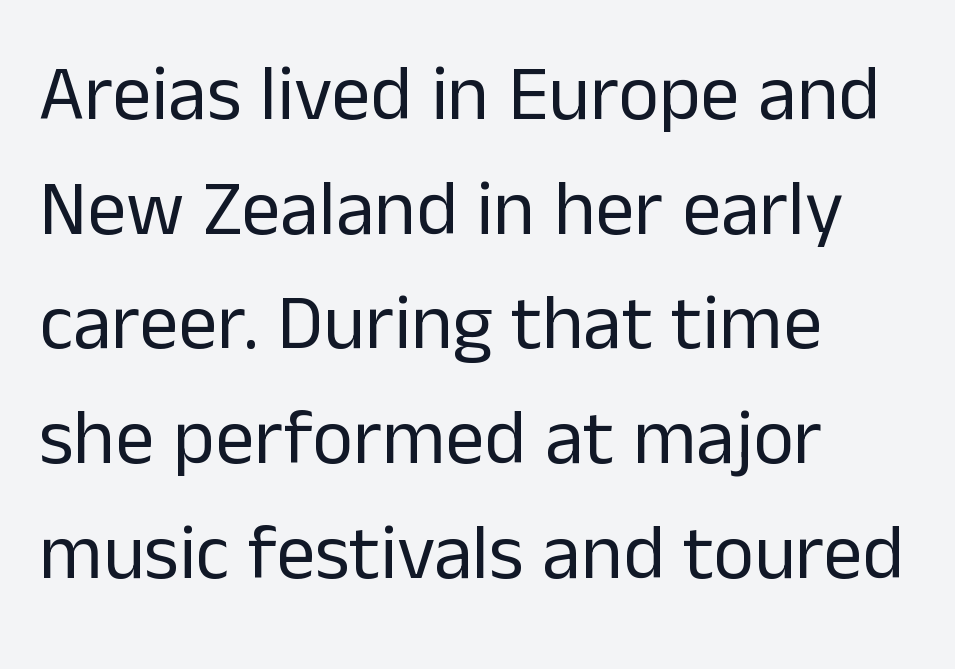
The image shows 78 px regular-weight sans-serif type, upright; set left-aligned, normal line spacing (1.47x), normal letter spacing, not underlined; low stroke contrast and a medium x-height.
